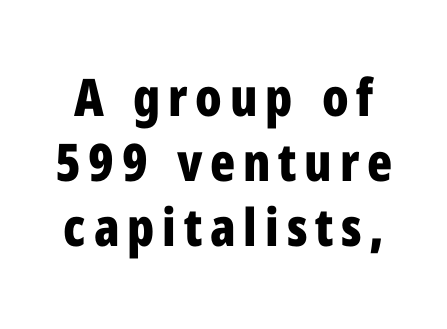
The image shows 52 px bold, condensed sans-serif type, upright; set normal line spacing (1.25x), not underlined; low stroke contrast and a medium x-height.
